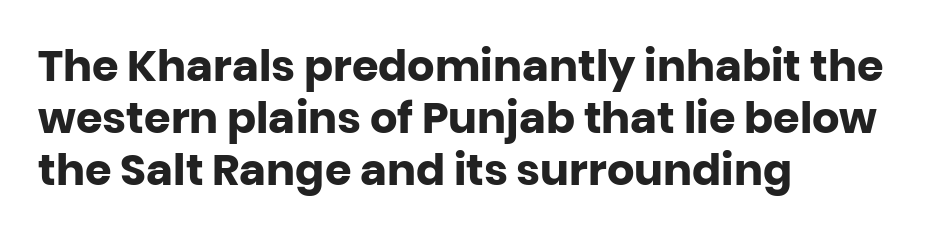
Q: Is the text bold? A: Yes.
Q: Is the text italic (slanted)? A: No, it is upright.
Q: Is the typeface a serif or a sans-serif typeface? A: Sans-serif.
Q: Is the text underlined? A: No.
Q: How is the paragraph aligned? A: Left-aligned.
Q: Is the spacing between letters normal or unusually wide? A: Normal.
Q: Width (condensed, normal, or wide)? A: Normal.
Q: Stroke contrast? A: Low.
Q: x-height? A: Large.
Q: Monospaced? A: No.
